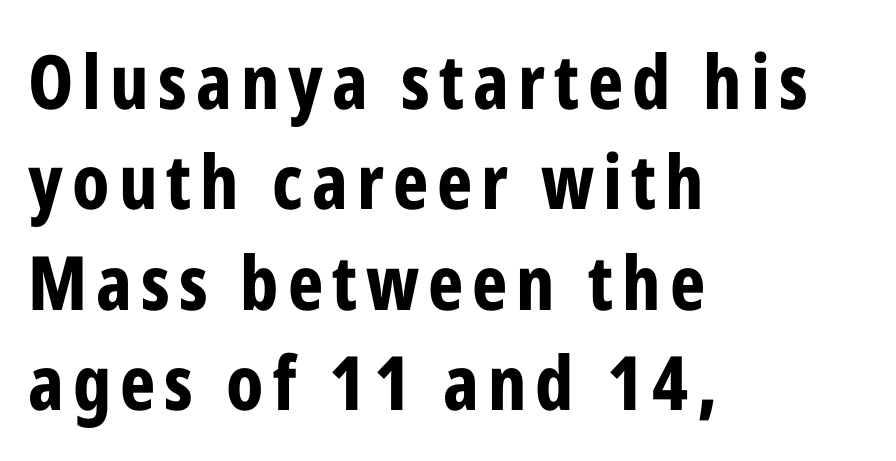
Q: Is the text bold? A: Yes.
Q: Is the text italic (slanted)? A: No, it is upright.
Q: Is the typeface a serif or a sans-serif typeface? A: Sans-serif.
Q: Is the text underlined? A: No.
Q: How is the paragraph aligned? A: Left-aligned.
Q: Is the spacing between lines tight, normal or loose? A: Normal.
Q: Width (condensed, normal, or wide)? A: Condensed.
Q: Stroke contrast? A: Low.
Q: x-height? A: Medium.
Q: Monospaced? A: No.
